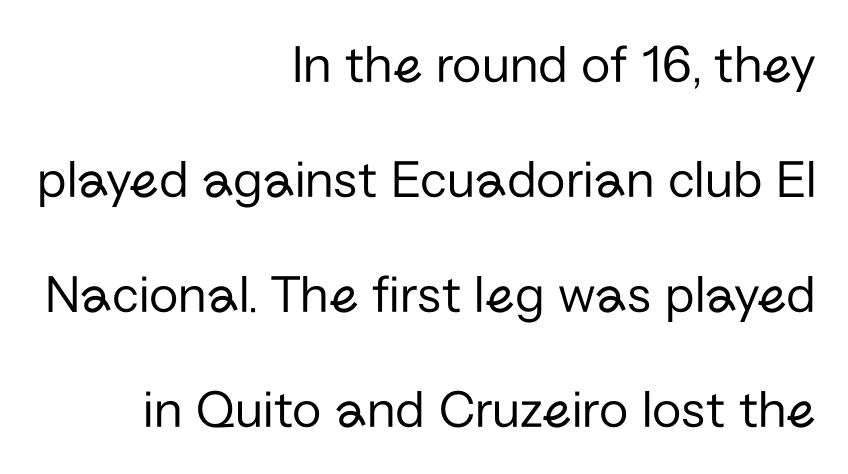
The image shows 54 px regular-weight sans-serif type, upright; set right-aligned, loose line spacing (2.13x), normal letter spacing, not underlined; low stroke contrast and a medium x-height.
